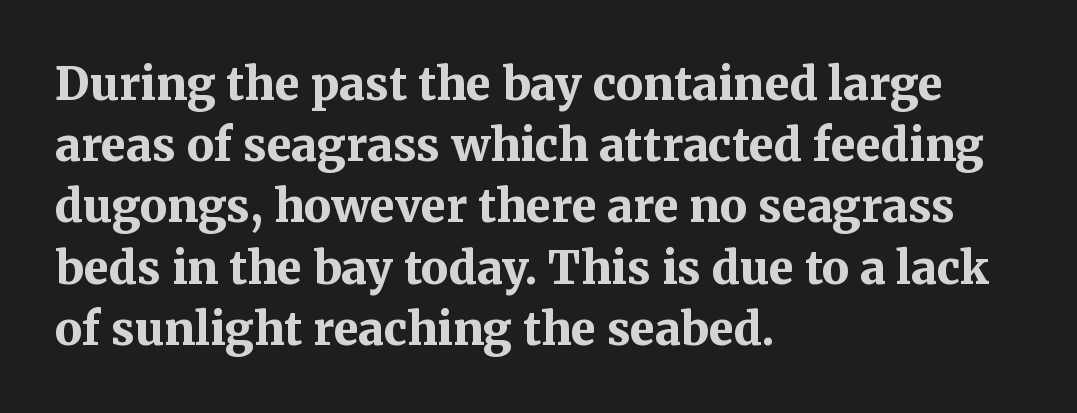
The image shows 45 px bold serif type, upright; set left-aligned, normal line spacing (1.36x), normal letter spacing, not underlined; medium stroke contrast and a medium x-height.
